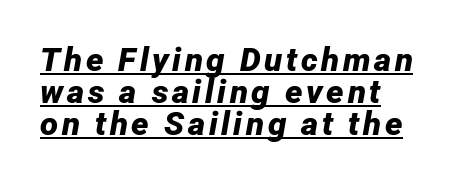
{"italic": "yes", "lean": "right", "slant_degrees": 12, "bold": "yes", "weight": "bold", "width": "normal", "stroke_contrast": "low", "x_height": "medium", "monospaced": "no", "underline": "yes", "align": "left", "line_spacing": "tight", "line_spacing_ratio": 0.97, "glyph_px": 33}
